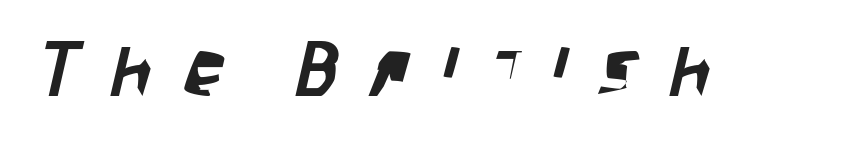
Words appear elongated and porous because spacing is wide. The zone under the glyphs is completely vacant. The face used here is a sans, in the tradition of grotesques and geometrics. The passage shown is typed in a proportional face where columns would drift.
